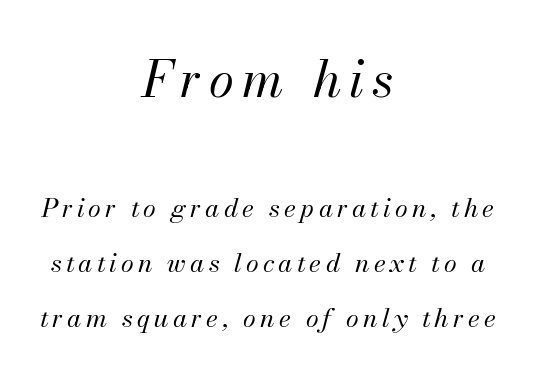
Visually, the top section dominates because its glyphs are scaled up. Typeset on center — no edge is straight. There's an unmistakable incline to the writing here. Do the characters align in a grid? No, the font is proportional. Decoration check: the copy has no underline. This is not heavy type; no bold has been used.
